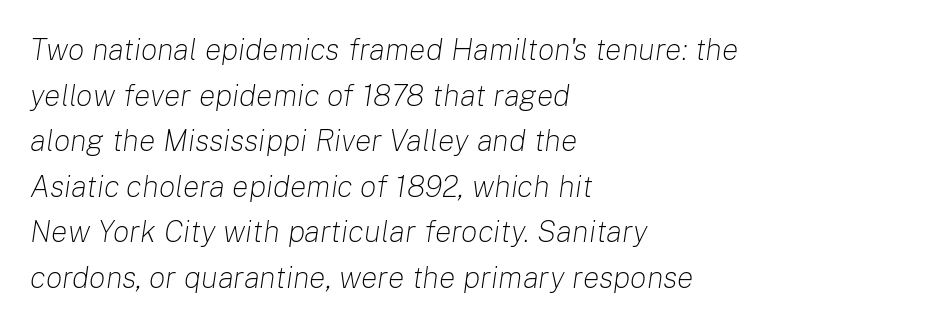
Q: Is the text bold? A: No.
Q: Is the text italic (slanted)? A: Yes, it leans right by about 8 degrees.
Q: Is the text underlined? A: No.
Q: How is the paragraph aligned? A: Left-aligned.
Q: Is the spacing between letters normal or unusually wide? A: Normal.
Q: Is the spacing between lines tight, normal or loose? A: Normal.
Q: Width (condensed, normal, or wide)? A: Normal.
Q: Stroke contrast? A: Low.
Q: x-height? A: Medium.
Q: Monospaced? A: No.
